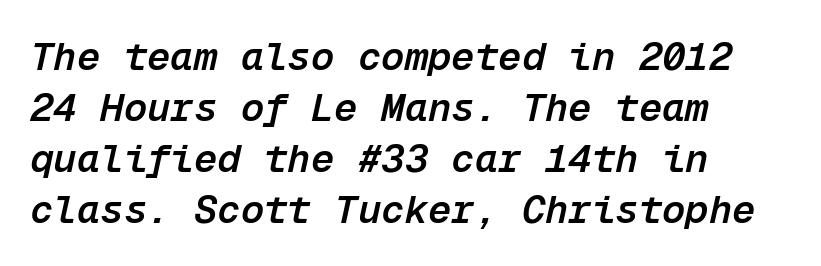
Nobody drew a line under any word here. I'd describe the lettering as semibold — firm but not a full bold. Looks like terminal output: every glyph gets an equal slot. Emphasis-style slanted type is in use. The ragged edge is on the right, which tells us the setting is flush left.
